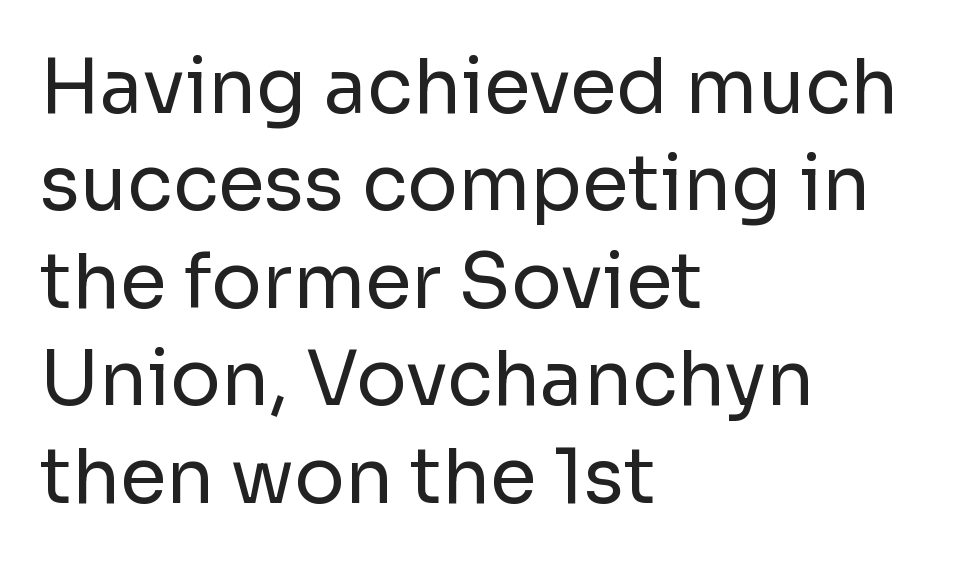
{"serif": "no", "italic": "no", "bold": "no", "weight": "regular", "width": "normal", "stroke_contrast": "low", "x_height": "medium", "monospaced": "no", "underline": "no", "align": "left", "line_spacing": "normal", "line_spacing_ratio": 1.3, "letter_spacing": "normal", "letter_spacing_em": 0.0, "glyph_px": 75}
